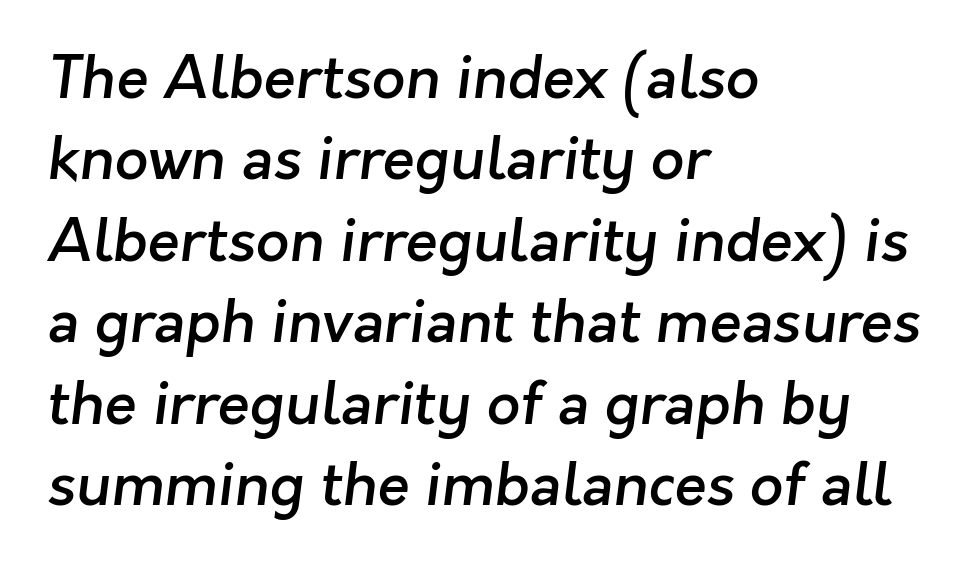
{"serif": "no", "bold": "semi", "weight": "semibold", "width": "normal", "stroke_contrast": "low", "x_height": "medium", "monospaced": "no", "underline": "no", "align": "left", "line_spacing": "normal", "line_spacing_ratio": 1.38, "letter_spacing": "normal", "letter_spacing_em": 0.0, "glyph_px": 59}
